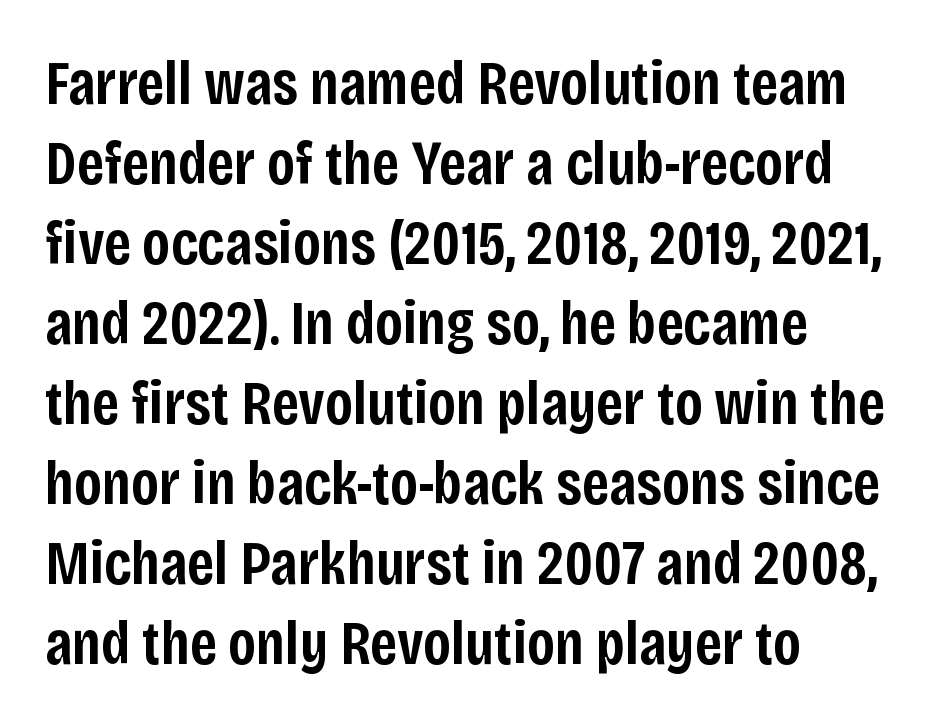
The image shows 63 px semibold, condensed sans-serif type, upright; set left-aligned, normal line spacing (1.27x), normal letter spacing, not underlined; low stroke contrast and a large x-height.
